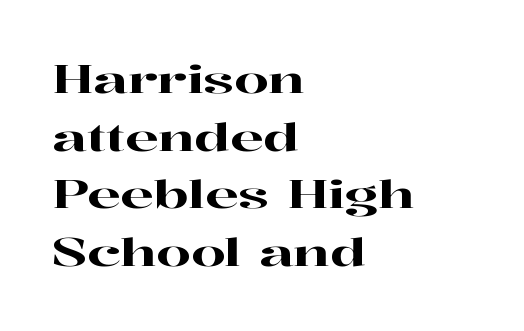
This sample has the flowing, uneven cadence of proportional lettering. Spacing between characters is what you'd get straight out of the box. Beneath every word, the page is bare. Horizontal alignment here is leftward, the default for most running prose. Summary of vertical rhythm: regular, with standard interline spacing. Note: serifs present on the glyphs.
